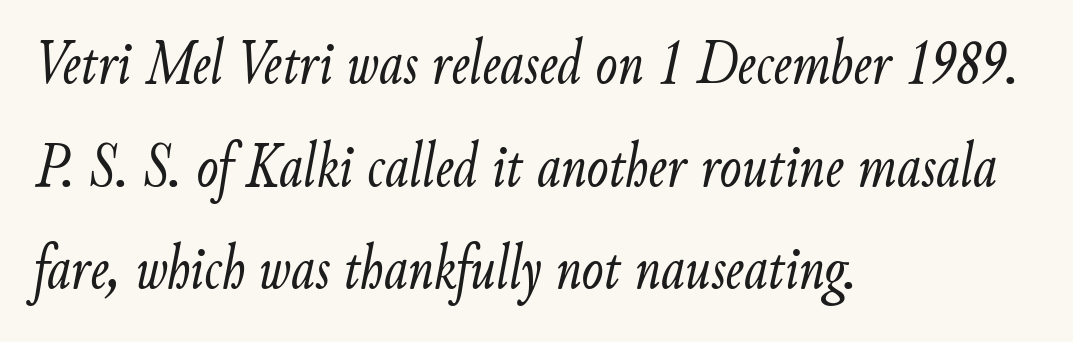
Q: Is the text bold? A: No.
Q: Is the text italic (slanted)? A: Yes, it leans right by about 9 degrees.
Q: Is the text underlined? A: No.
Q: How is the paragraph aligned? A: Left-aligned.
Q: Is the spacing between letters normal or unusually wide? A: Normal.
Q: Is the spacing between lines tight, normal or loose? A: Normal.
Q: Width (condensed, normal, or wide)? A: Condensed.
Q: Stroke contrast? A: Low.
Q: x-height? A: Small.
Q: Monospaced? A: No.
